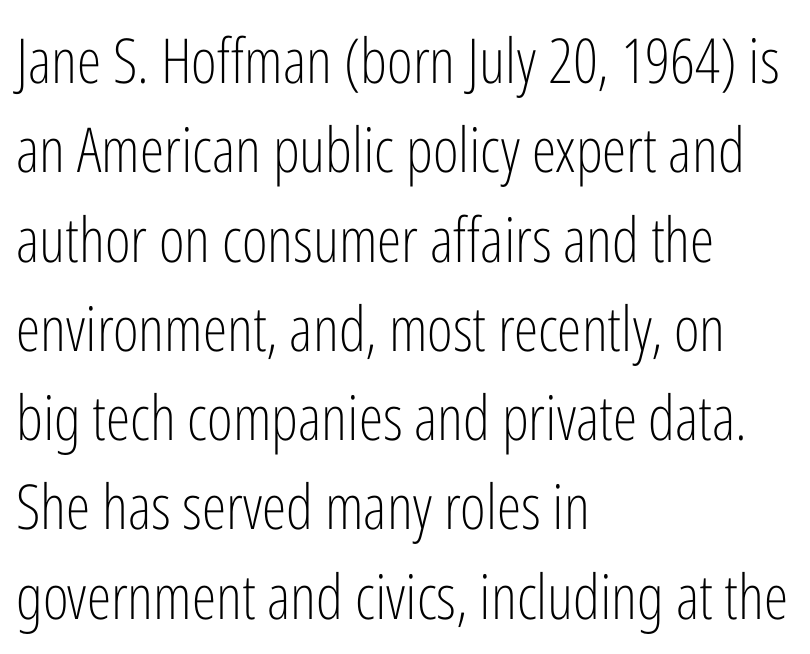
The image shows 62 px light, condensed sans-serif type, upright; set left-aligned, normal line spacing (1.44x), normal letter spacing, not underlined; low stroke contrast and a medium x-height.
